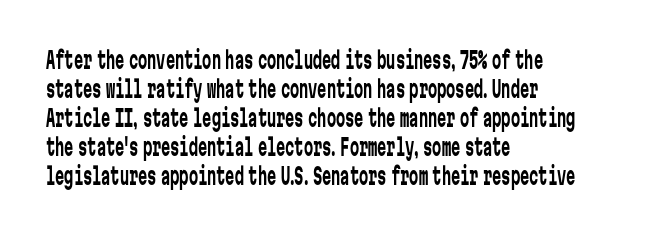
The image shows 23 px text type, upright; set left-aligned, normal line spacing (1.26x), normal letter spacing, not underlined.
